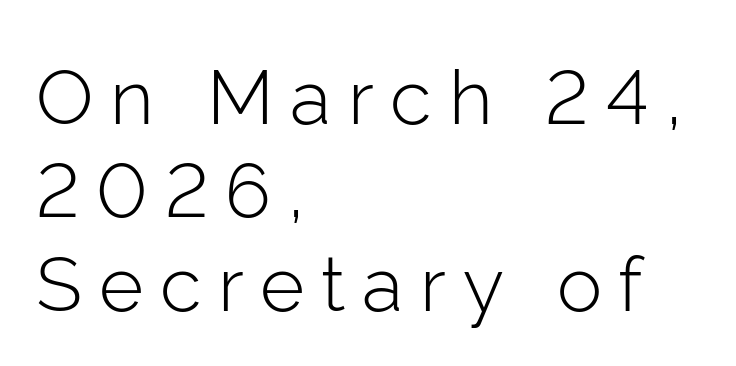
Q: Is the text bold? A: No.
Q: Is the text italic (slanted)? A: No, it is upright.
Q: Is the typeface a serif or a sans-serif typeface? A: Sans-serif.
Q: Is the text underlined? A: No.
Q: How is the paragraph aligned? A: Left-aligned.
Q: Is the spacing between letters normal or unusually wide? A: Unusually wide.
Q: Width (condensed, normal, or wide)? A: Normal.
Q: Stroke contrast? A: Low.
Q: x-height? A: Medium.
Q: Monospaced? A: No.
